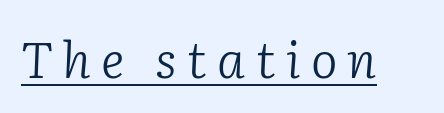
{"serif": "yes", "italic": "yes", "lean": "right", "slant_degrees": 2, "bold": "no", "weight": "light", "width": "normal", "stroke_contrast": "low", "x_height": "medium", "monospaced": "no", "underline": "yes", "letter_spacing": "wide", "letter_spacing_em": 0.21, "glyph_px": 50}
